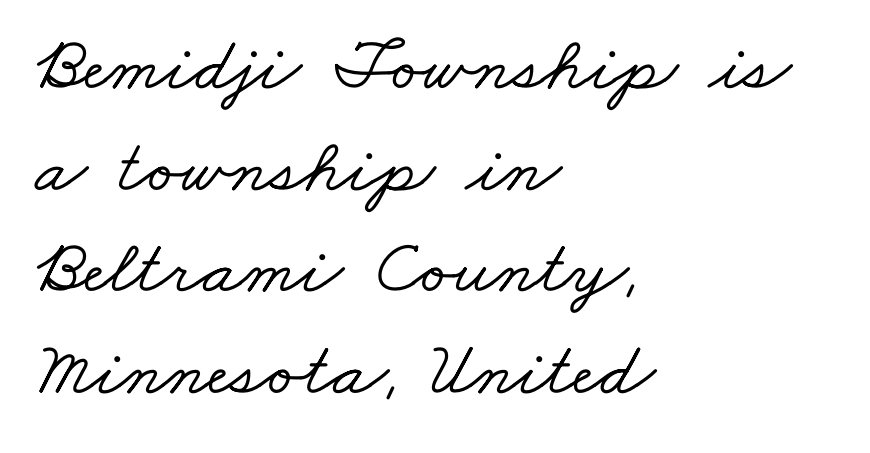
The image shows 77 px wide serif type; set left-aligned, normal line spacing (1.32x), normal letter spacing, not underlined; low stroke contrast and a small x-height.
